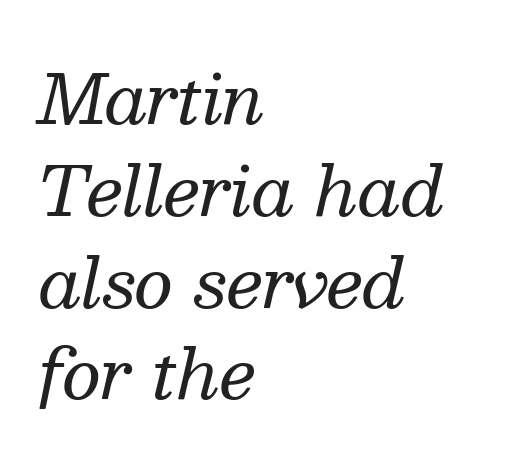
The image shows 68 px regular-weight serif type, italic (leaning right); set left-aligned, normal line spacing (1.35x), normal letter spacing, not underlined; medium stroke contrast and a medium x-height.
